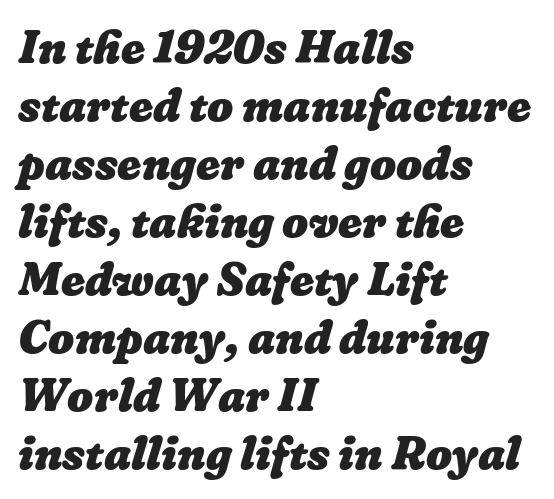
Anything drawn beneath the words? Only blank space. Line starts are locked; line ends wander. This sample keeps an unexceptional amount of space between lines. Is this a fixed-width face? No — the glyphs have proportional, varying widths.
